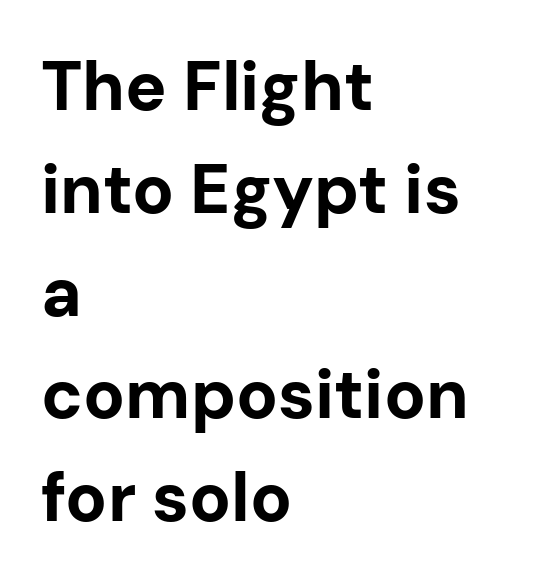
Is the block centered? No — it sits flush against the left margin. Words float on clear page, feet unadorned. The passage shown is emphatically bold. Notice how the stems are strictly vertical — no italics here. A typesetter would call this proportional, since set widths differ per character. Vertical spacing — default.
